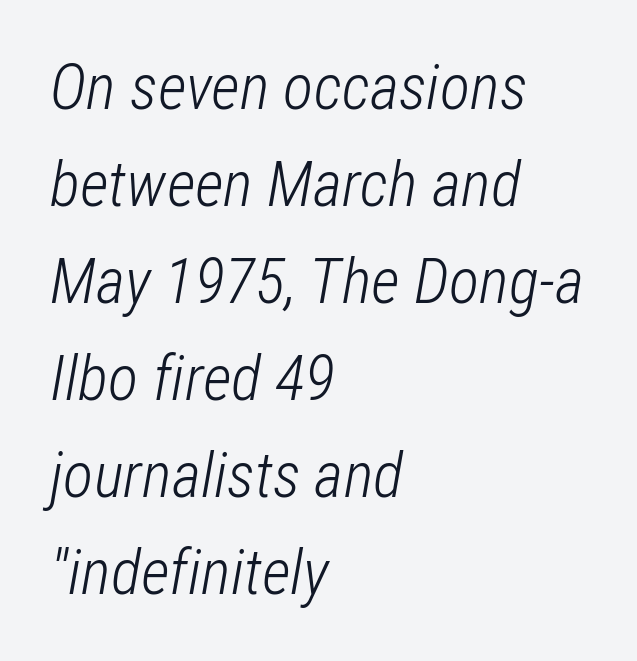
This sample keeps an unexceptional amount of space between lines. The rendering keeps characters at their native spacing. No word sits above an underline. Left-aligned paragraph, ragged on the right.
